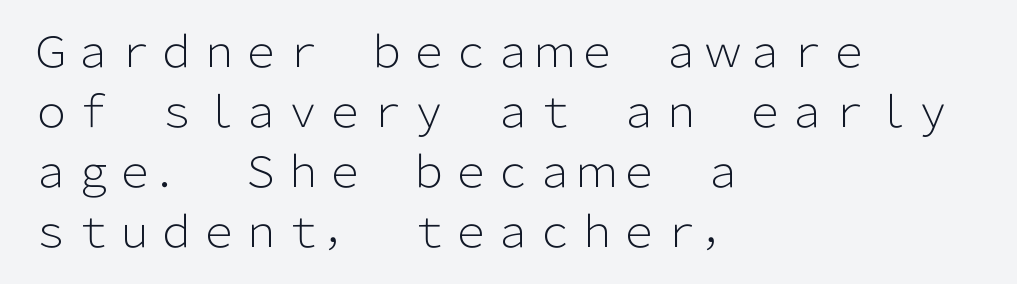
Q: Is the text bold? A: No.
Q: Is the text italic (slanted)? A: No, it is upright.
Q: Is the typeface a serif or a sans-serif typeface? A: Sans-serif.
Q: Is the text underlined? A: No.
Q: How is the paragraph aligned? A: Left-aligned.
Q: Is the spacing between letters normal or unusually wide? A: Normal.
Q: Is the spacing between lines tight, normal or loose? A: Normal.
Q: Width (condensed, normal, or wide)? A: Normal.
Q: Stroke contrast? A: Low.
Q: x-height? A: Medium.
Q: Monospaced? A: No.
